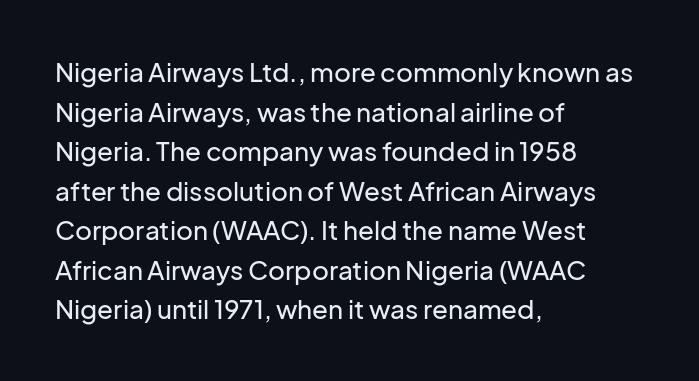
{"italic": "no", "underline": "no", "align": "left", "line_spacing": "normal", "line_spacing_ratio": 1.52, "letter_spacing": "normal", "letter_spacing_em": 0.0, "glyph_px": 26}
